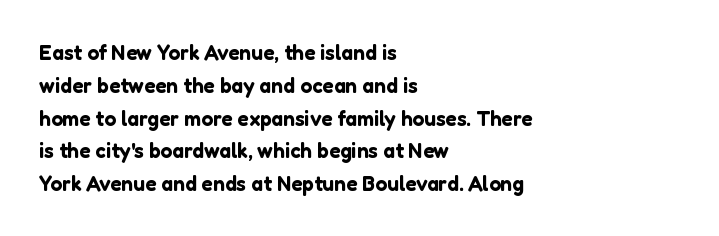
Whoever set this chose a conventional vertical rhythm. Quick note: not italic, upright. Only glyphs here, with clear space below each row. The horizontal fit of the characters is conventional and even. Notice how the passage keeps a crisp vertical edge on the left only.
